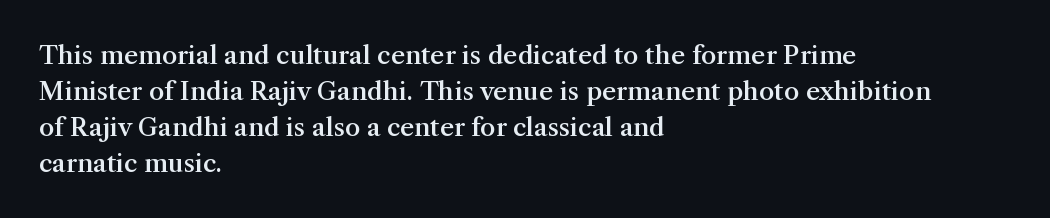
No italicization has been applied; the sample stays upright. How heavy is the stroke? Medium-heavy — a semibold, shy of bold. Default kerning and tracking; the words read as compact shapes. In CSS terms this would be text-align: left. Line spacing here is normal. The specimen omits any rule beneath the text block's lines.
